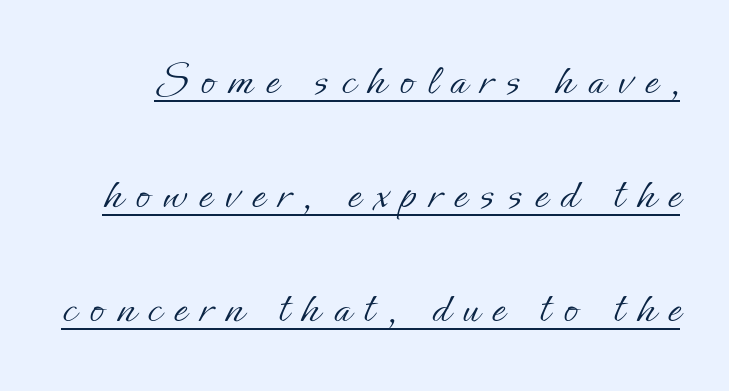
{"bold": "no", "weight": "light", "width": "normal", "stroke_contrast": "low", "x_height": "small", "monospaced": "no", "underline": "yes", "line_spacing": "loose", "line_spacing_ratio": 2.43, "letter_spacing": "wide", "letter_spacing_em": 0.28, "glyph_px": 47}
